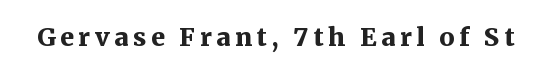
{"italic": "no", "bold": "yes", "underline": "no", "glyph_px": 25}
